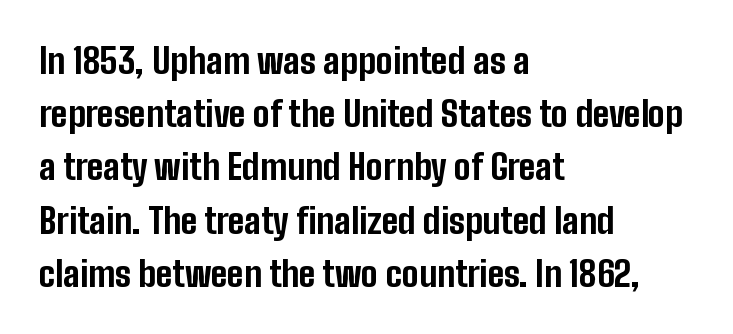
Words float on clear page, feet unadorned. How would I describe the line gaps? Plain and ordinary. The ragged edge is on the right, which tells us the setting is flush left. Is the letter spacing exaggerated? No — it looks like the ordinary default. The letters are bold, with thick, heavy strokes.
